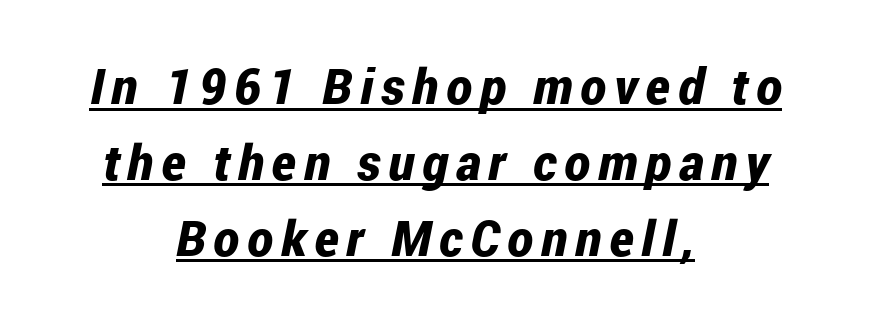
The glyphs have the mass of a bold cut. The rendering uses natural spacing where letterforms have individual widths. The whitespace from short lines is split evenly between both sides. Horizontal bands of white between lines are of average thickness.
